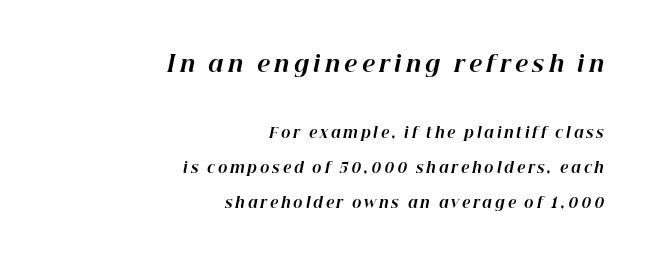
Q: Is the text bold? A: Yes.
Q: Is the text italic (slanted)? A: Yes, it leans right by about 12 degrees.
Q: Is the text underlined? A: No.
Q: How is the paragraph aligned? A: Right-aligned.
Q: Is the spacing between letters normal or unusually wide? A: Unusually wide.
Q: Is the spacing between lines tight, normal or loose? A: Loose.
Q: Which block of text is set in a larger size, the first (top) or the second (bottom)? A: The first (top) one.
